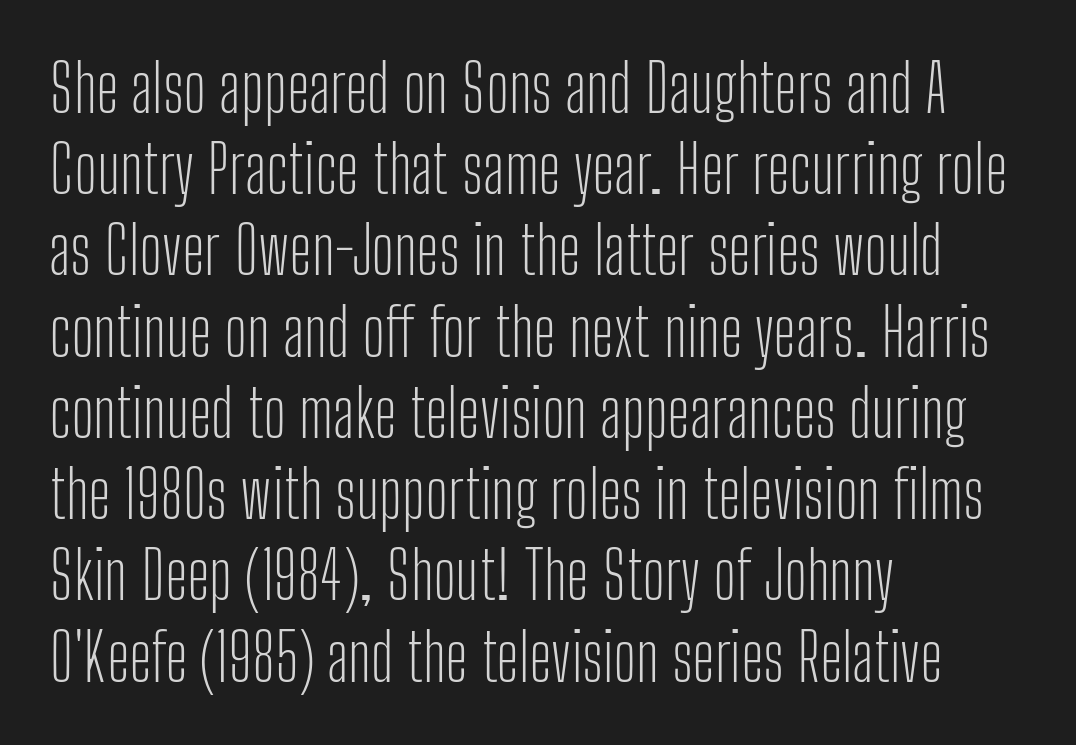
The image shows 65 px light, condensed sans-serif type, upright; set left-aligned, normal line spacing (1.25x), normal letter spacing, not underlined; low stroke contrast and a medium x-height.
